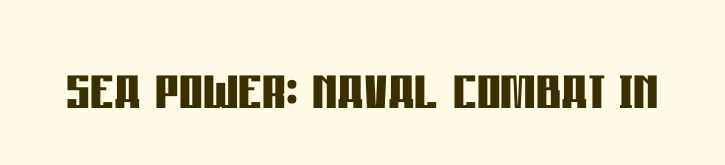
Q: Is the text bold? A: Yes.
Q: Is the text italic (slanted)? A: No, it is upright.
Q: Is the typeface a serif or a sans-serif typeface? A: Sans-serif.
Q: Is the text underlined? A: No.
Q: Is the spacing between letters normal or unusually wide? A: Normal.
Q: Width (condensed, normal, or wide)? A: Condensed.
Q: Stroke contrast? A: Low.
Q: x-height? A: Large.
Q: Monospaced? A: No.
